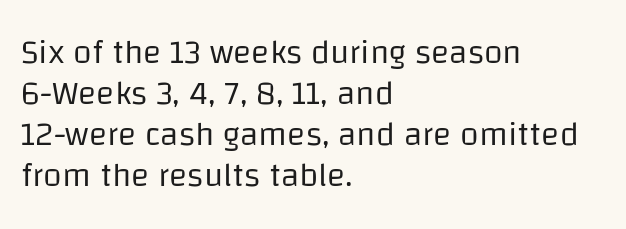
The image shows 34 px regular-weight sans-serif type, upright; set left-aligned, line spacing 1.21x, normal letter spacing, not underlined; low stroke contrast and a large x-height.
